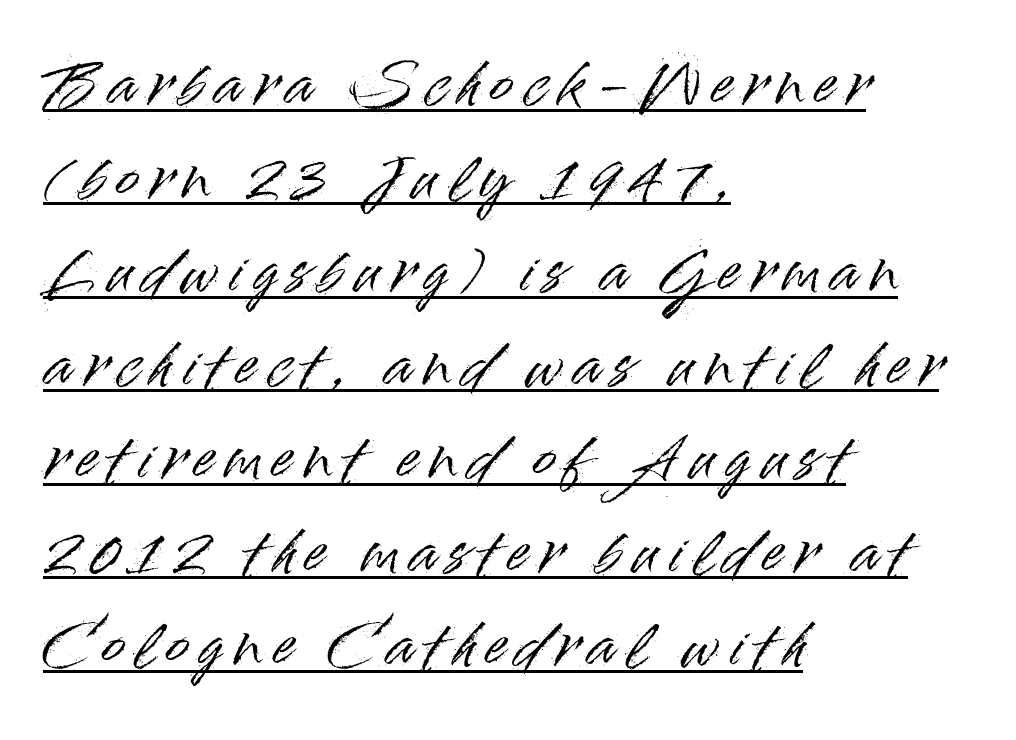
{"serif": "no", "width": "normal", "stroke_contrast": "high", "x_height": "small", "monospaced": "no", "underline": "yes", "align": "left", "line_spacing": "normal", "line_spacing_ratio": 1.67, "letter_spacing": "wide", "letter_spacing_em": 0.2, "glyph_px": 56}
